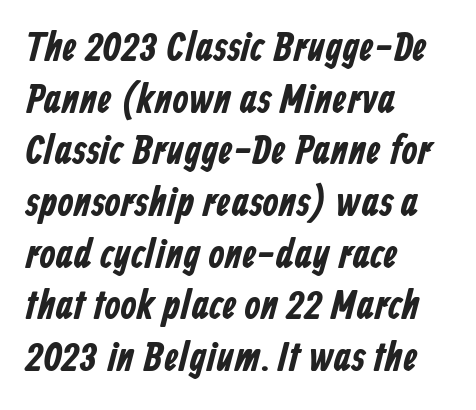
The image shows 41 px condensed sans-serif type; set left-aligned, normal line spacing (1.26x), normal letter spacing, not underlined; low stroke contrast and a medium x-height.
